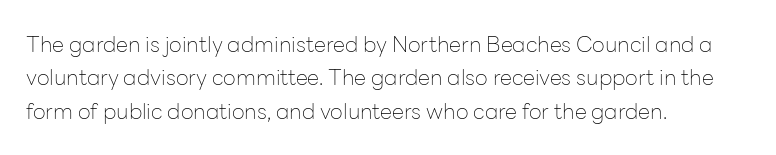
Summary of vertical rhythm: regular, with standard interline spacing. No extra ink here — the face is not bold. Quick note: not italic, upright. Horizontal alignment here is leftward, the default for most running prose.
